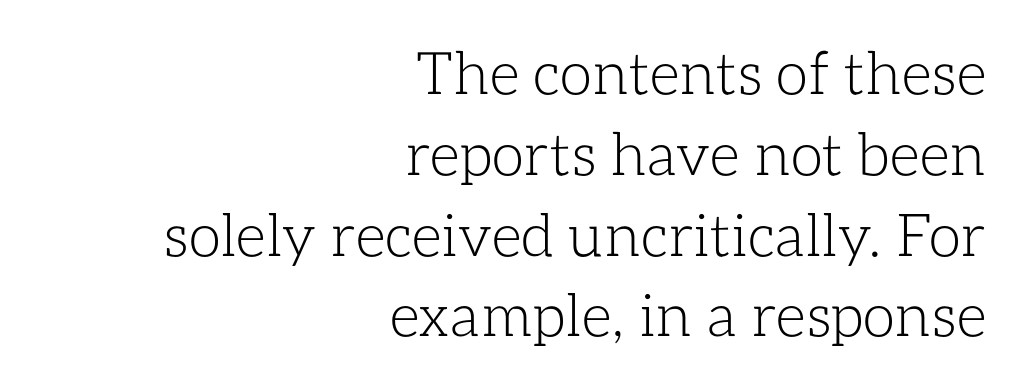
{"italic": "no", "bold": "no", "weight": "light", "width": "normal", "stroke_contrast": "low", "x_height": "medium", "monospaced": "no", "underline": "no", "align": "right", "line_spacing": "normal", "line_spacing_ratio": 1.37, "letter_spacing": "normal", "letter_spacing_em": 0.0, "glyph_px": 59}
